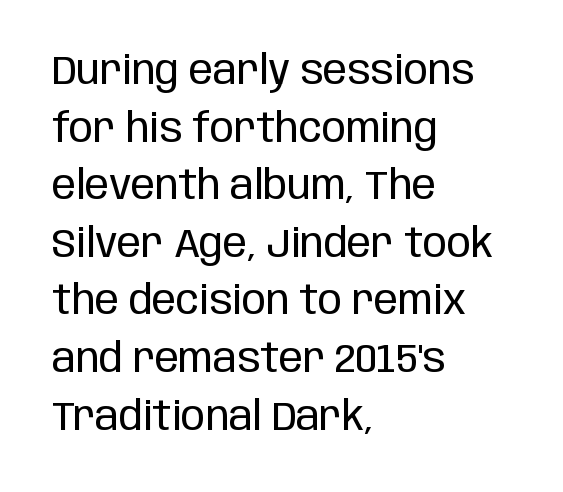
Q: Is the text bold? A: No.
Q: Is the text italic (slanted)? A: No, it is upright.
Q: Is the typeface a serif or a sans-serif typeface? A: Sans-serif.
Q: Is the text underlined? A: No.
Q: How is the paragraph aligned? A: Left-aligned.
Q: Is the spacing between letters normal or unusually wide? A: Normal.
Q: Is the spacing between lines tight, normal or loose? A: Normal.
Q: Width (condensed, normal, or wide)? A: Condensed.
Q: Stroke contrast? A: Low.
Q: x-height? A: Large.
Q: Monospaced? A: No.
